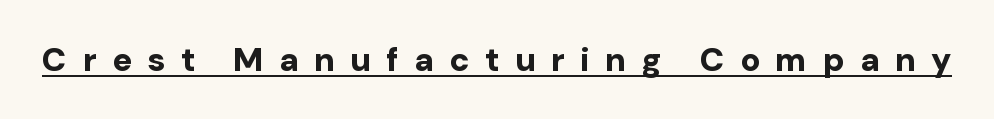
{"serif": "no", "italic": "no", "bold": "yes", "weight": "bold", "width": "normal", "stroke_contrast": "low", "x_height": "medium", "monospaced": "no", "underline": "yes", "letter_spacing": "wide", "letter_spacing_em": 0.47, "glyph_px": 33}
